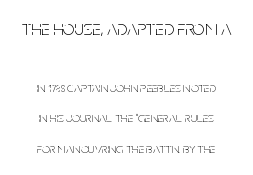
The image shows 21 px text type, upright; set centered, loose line spacing (2.16x), normal letter spacing, not underlined; the first (top) block is 1.5x larger.
